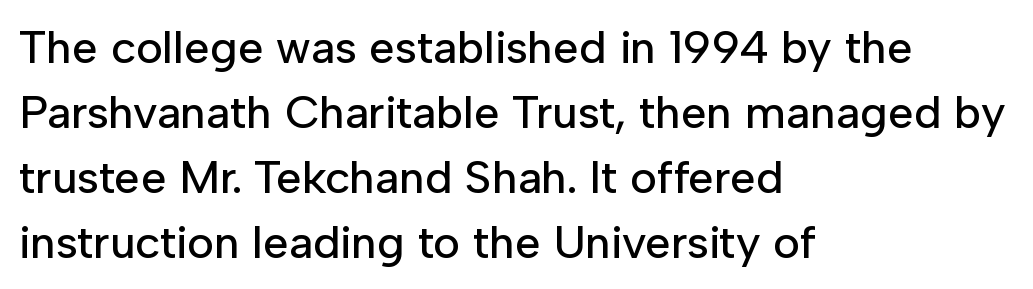
The image shows 46 px sans-serif type, upright; set left-aligned, normal line spacing (1.41x), normal letter spacing, not underlined; low stroke contrast and a medium x-height.
